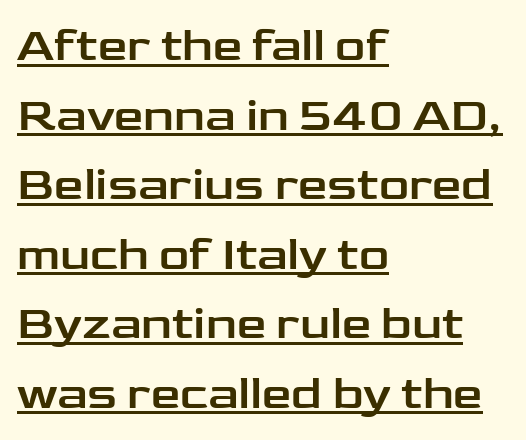
Q: Is the text italic (slanted)? A: No, it is upright.
Q: Is the typeface a serif or a sans-serif typeface? A: Sans-serif.
Q: Is the text underlined? A: Yes.
Q: How is the paragraph aligned? A: Left-aligned.
Q: Is the spacing between letters normal or unusually wide? A: Normal.
Q: Is the spacing between lines tight, normal or loose? A: Normal.
Q: Width (condensed, normal, or wide)? A: Wide.
Q: Stroke contrast? A: Low.
Q: x-height? A: Medium.
Q: Monospaced? A: No.
